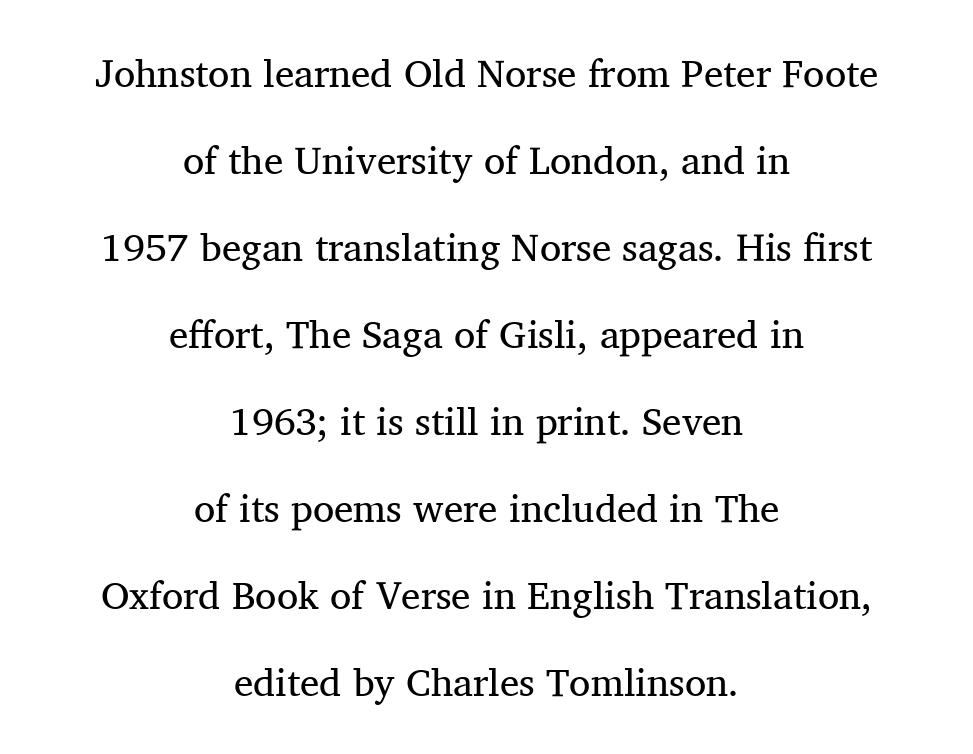
{"serif": "yes", "italic": "no", "bold": "no", "weight": "regular", "width": "normal", "stroke_contrast": "medium", "x_height": "medium", "monospaced": "no", "underline": "no", "align": "center", "line_spacing": "loose", "line_spacing_ratio": 2.23, "letter_spacing": "normal", "letter_spacing_em": 0.0, "glyph_px": 39}
